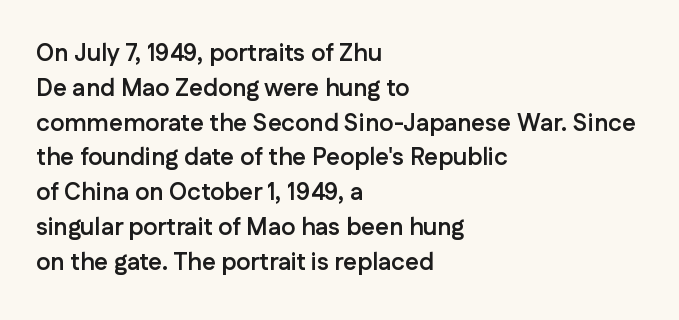
Q: Is the text bold? A: Yes.
Q: Is the text italic (slanted)? A: No, it is upright.
Q: Is the text underlined? A: No.
Q: How is the paragraph aligned? A: Left-aligned.
Q: Is the spacing between letters normal or unusually wide? A: Normal.
Q: Is the spacing between lines tight, normal or loose? A: Normal.
